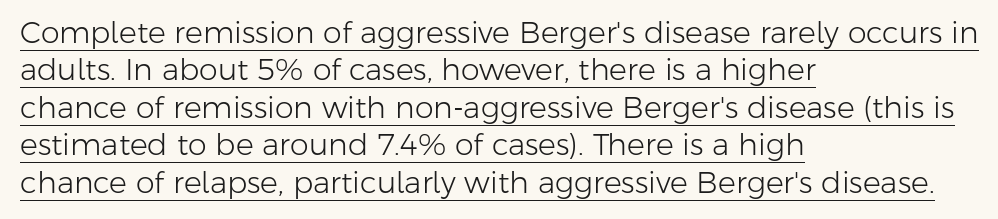
This block has exactly the height ordinary leading produces. Each word holds together tightly as a unit, with standard inter-letter gaps. Designer's note — italics off, roman on. Check the space under the baseline: a stroke is drawn there. Proportional: the letters do not fall into vertical columns.
